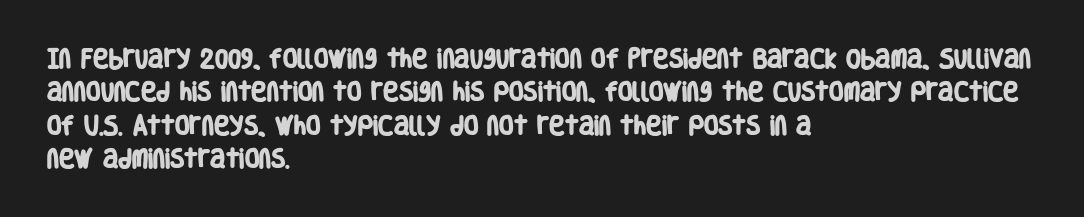
In terms of leading, this rendering sits right in the middle. Check the space under the baseline: it is left empty. What stands out about the letter spacing? Nothing — it is the standard amount. Alignment: flush left. Its strokes are broad and dark, the hallmark of bold type.
